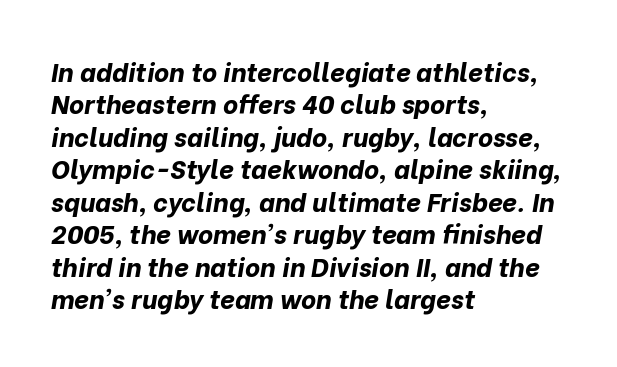
Q: Is the text bold? A: Yes.
Q: Is the text italic (slanted)? A: Yes, it leans right by about 10 degrees.
Q: Is the text underlined? A: No.
Q: How is the paragraph aligned? A: Left-aligned.
Q: Is the spacing between letters normal or unusually wide? A: Normal.
Q: Is the spacing between lines tight, normal or loose? A: Normal.
